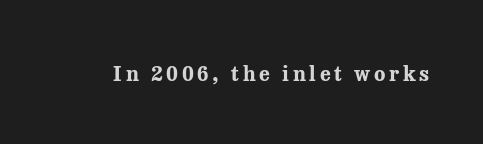
Pretty heavy lettering here — definitely bold. The passage shown is not underscored anywhere. Do the letters lean? They stand straight.
